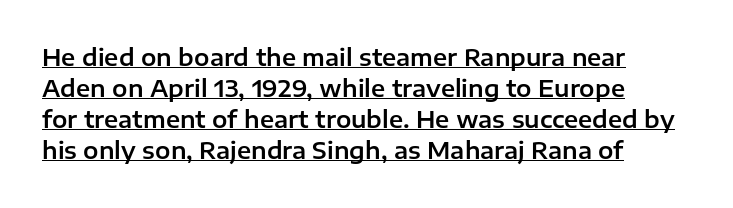
Upright lettering throughout. The rendering uses a moderate line-height, typical for paragraphs. The lines in this sample share a left origin and differ only in where they stop. Look at the tracking — it's just the regular setting, nothing added. Has an underline been added? It has.
